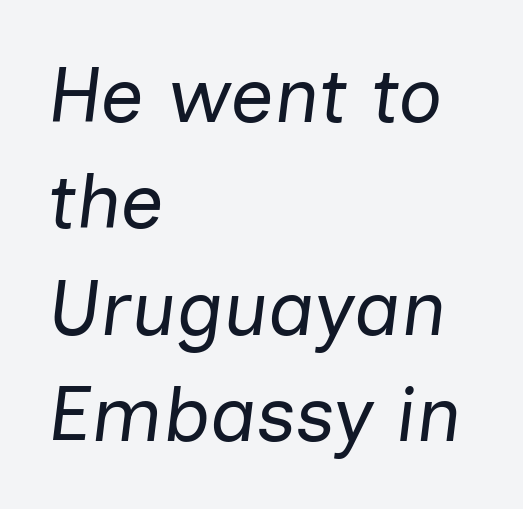
Q: Is the text bold? A: No.
Q: Is the text italic (slanted)? A: Yes, it leans right by about 7 degrees.
Q: Is the text underlined? A: No.
Q: How is the paragraph aligned? A: Left-aligned.
Q: Is the spacing between letters normal or unusually wide? A: Normal.
Q: Is the spacing between lines tight, normal or loose? A: Normal.
Q: Width (condensed, normal, or wide)? A: Normal.
Q: Stroke contrast? A: Low.
Q: x-height? A: Medium.
Q: Monospaced? A: No.
